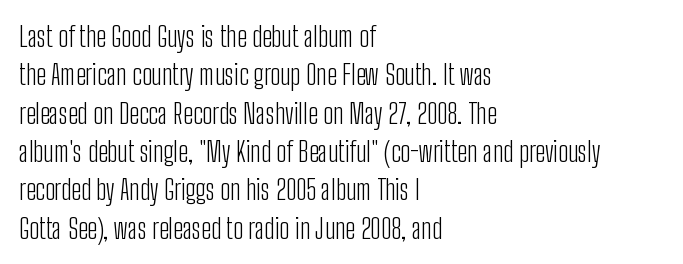
{"serif": "no", "italic": "no", "bold": "no", "weight": "light", "width": "condensed", "stroke_contrast": "low", "x_height": "medium", "monospaced": "no", "underline": "no", "align": "left", "line_spacing": "normal", "line_spacing_ratio": 1.37, "letter_spacing": "normal", "letter_spacing_em": 0.0, "glyph_px": 28}
